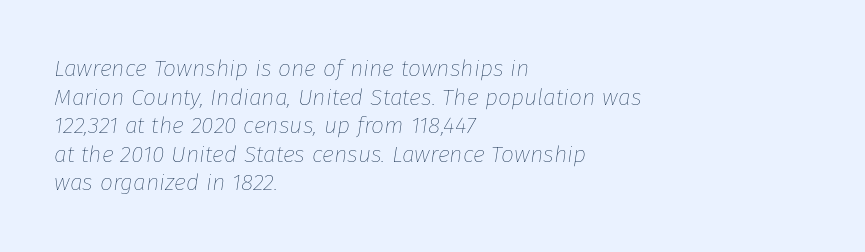
{"italic": "yes", "lean": "right", "slant_degrees": 8, "bold": "no", "underline": "no", "align": "left", "line_spacing_ratio": 1.24, "letter_spacing": "normal", "letter_spacing_em": 0.0, "glyph_px": 23}
